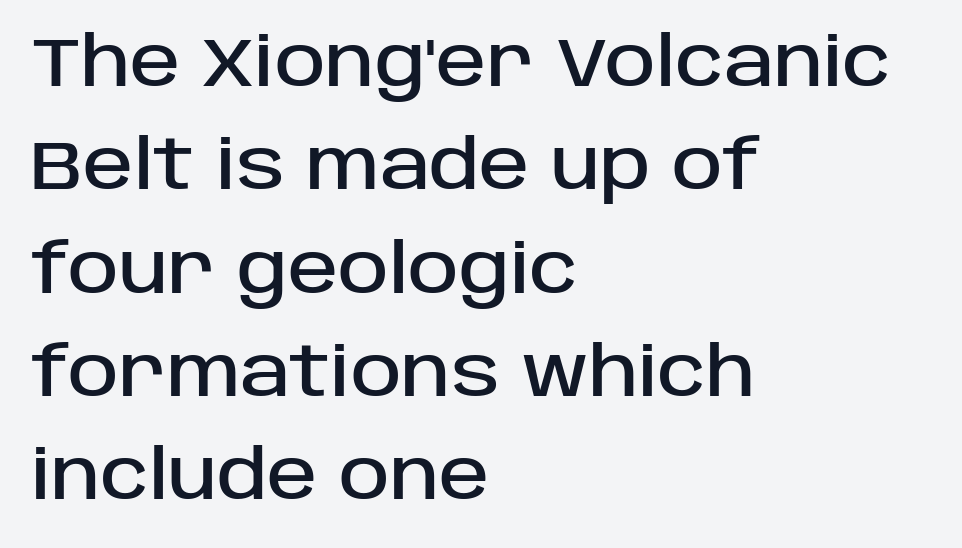
The image shows 68 px sans-serif type, upright; set left-aligned, normal line spacing (1.52x), normal letter spacing, not underlined; low stroke contrast and a large x-height.
